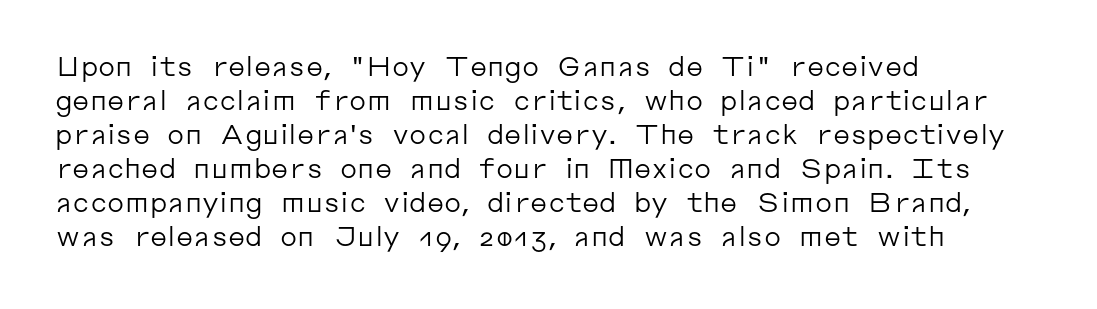
{"italic": "no", "bold": "no", "underline": "no", "align": "left", "line_spacing": "normal", "line_spacing_ratio": 1.26, "letter_spacing": "normal", "letter_spacing_em": 0.0, "glyph_px": 27}
